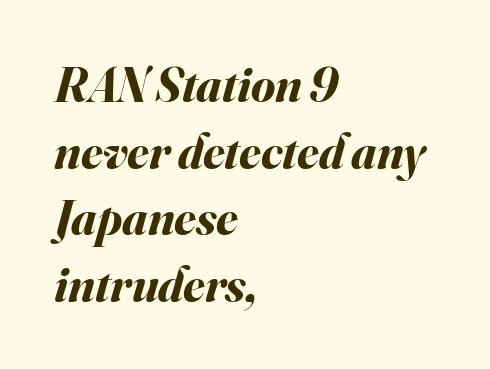
Each word holds together tightly as a unit, with standard inter-letter gaps. These lines are set flush left with a ragged right edge. Successive baselines arrive at the customary interval. The words here are not underlined. Every character sits at an angle, as italics do.
